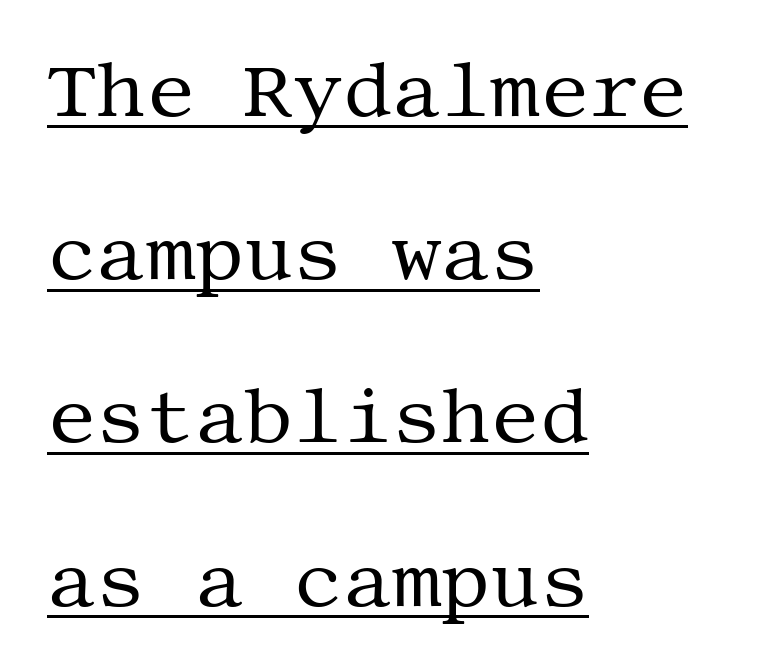
On a weight scale, this lands at 450 or below. The lettering stays uniformly vertical, giving the passage a roman look. Is there an underline? Yes — a line sits under the letters. Letterform terminals end in serifs throughout the passage.
